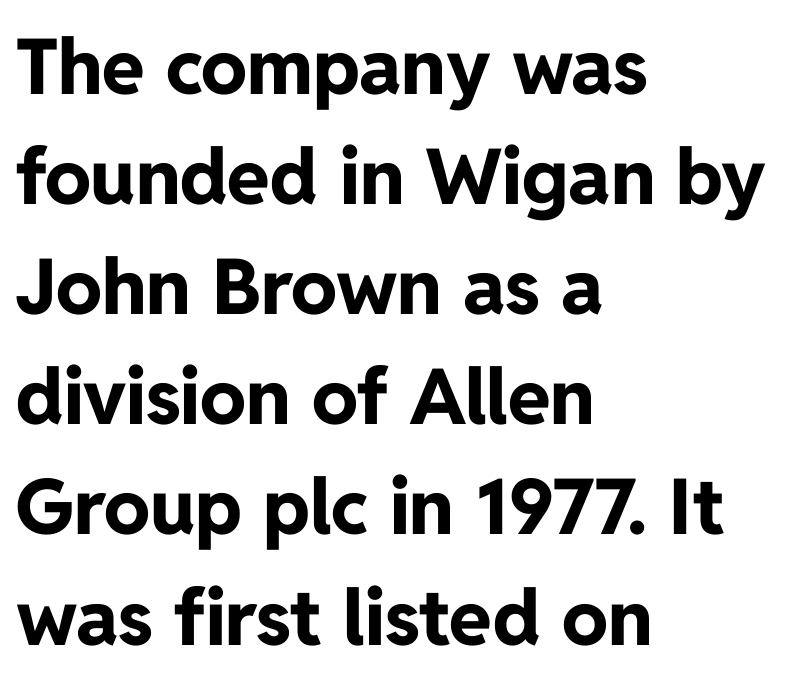
The image shows 77 px bold sans-serif type, upright; set left-aligned, normal line spacing (1.43x), normal letter spacing, not underlined; low stroke contrast and a medium x-height.
